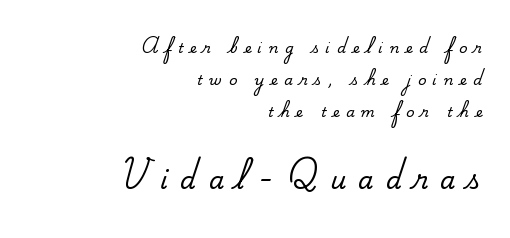
The image shows 25 px text type; set right-aligned, loose line spacing (2.29x), unusually wide letter spacing (+0.49 em), not underlined; the second (bottom) block is 1.79x larger.
